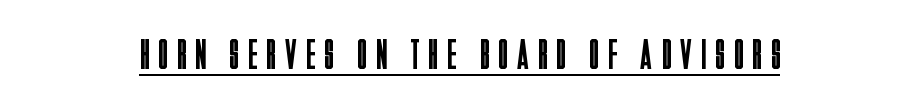
{"serif": "no", "italic": "no", "bold": "no", "weight": "regular", "width": "condensed", "stroke_contrast": "low", "x_height": "large", "monospaced": "no", "underline": "yes", "letter_spacing": "wide", "letter_spacing_em": 0.23, "glyph_px": 42}
